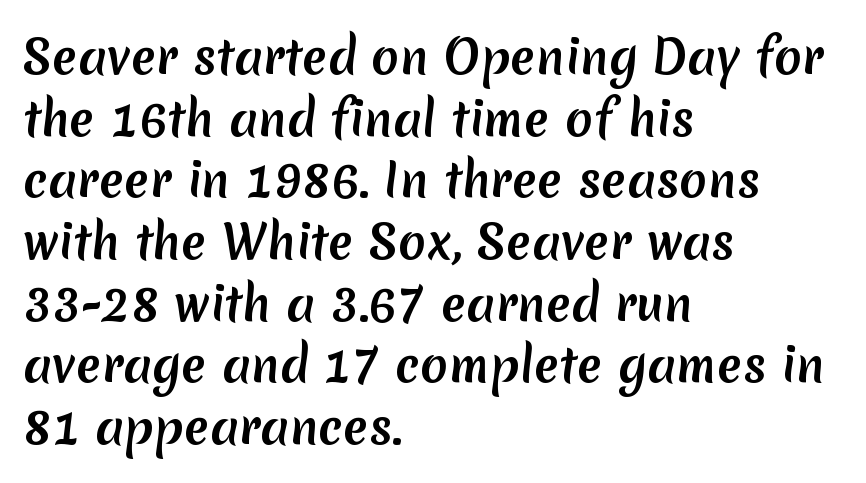
Q: Is the typeface a serif or a sans-serif typeface? A: Sans-serif.
Q: Is the text underlined? A: No.
Q: How is the paragraph aligned? A: Left-aligned.
Q: Is the spacing between letters normal or unusually wide? A: Normal.
Q: Is the spacing between lines tight, normal or loose? A: Normal.
Q: Width (condensed, normal, or wide)? A: Normal.
Q: Stroke contrast? A: Medium.
Q: x-height? A: Medium.
Q: Monospaced? A: No.
